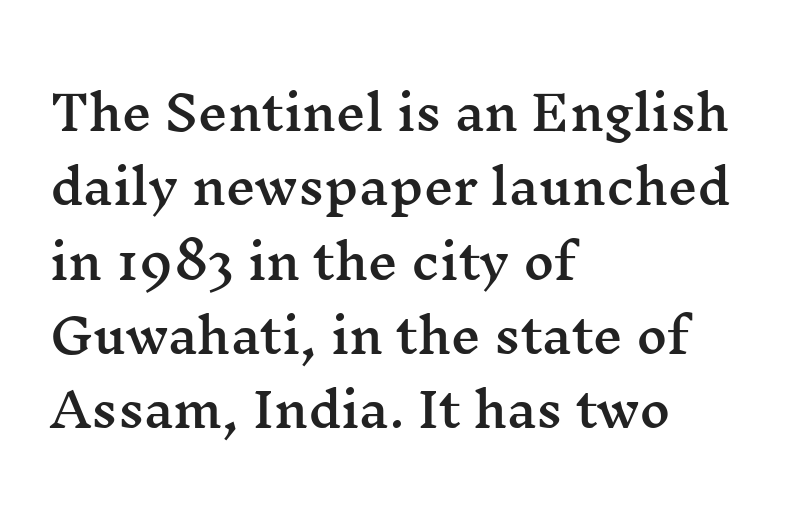
The image shows 47 px wide serif type, upright; set left-aligned, normal line spacing (1.58x), normal letter spacing, not underlined; medium stroke contrast and a medium x-height.
